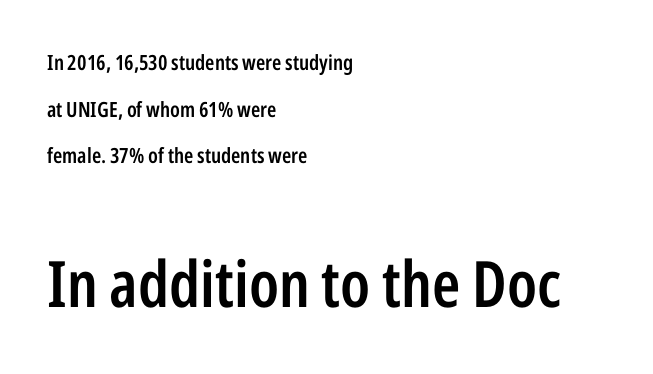
{"serif": "no", "italic": "no", "bold": "semi", "weight": "semibold", "width": "condensed", "stroke_contrast": "low", "x_height": "medium", "monospaced": "no", "underline": "no", "align": "left", "line_spacing": "loose", "line_spacing_ratio": 2.22, "letter_spacing": "normal", "letter_spacing_em": 0.0, "larger_block": "second", "size_ratio": 3.05, "glyph_px": 64}
